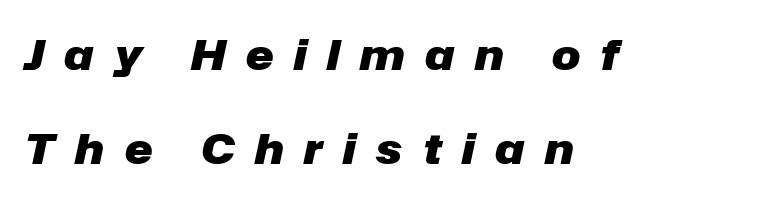
Q: Is the text bold? A: Yes.
Q: Is the text italic (slanted)? A: Yes, it leans right by about 12 degrees.
Q: Is the text underlined? A: No.
Q: How is the paragraph aligned? A: Left-aligned.
Q: Is the spacing between letters normal or unusually wide? A: Unusually wide.
Q: Is the spacing between lines tight, normal or loose? A: Loose.
Q: Width (condensed, normal, or wide)? A: Normal.
Q: Stroke contrast? A: Low.
Q: x-height? A: Medium.
Q: Monospaced? A: No.
